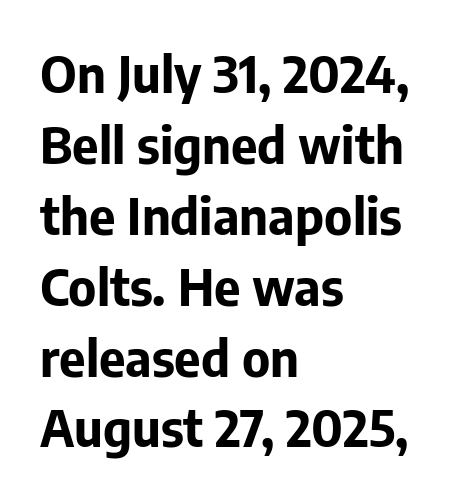
Italic: no, the glyphs are upright roman. Quick note: underline off. This rendering uses left alignment, leaving the right contour irregular. The line-height multiplier appears to be the usual default. The designer went with a sans here, leaving each stem footless.
